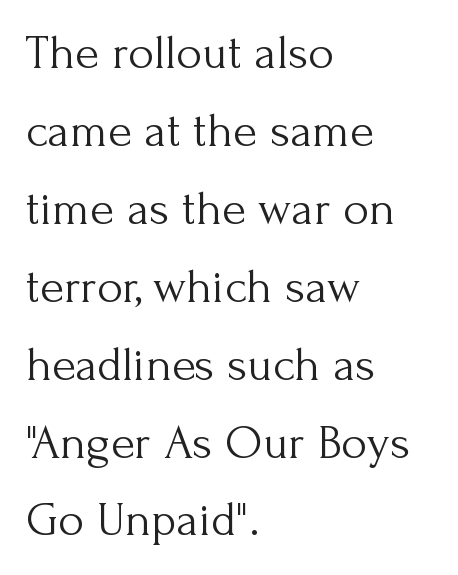
{"serif": "yes", "italic": "no", "bold": "no", "weight": "light", "width": "normal", "stroke_contrast": "medium", "x_height": "small", "monospaced": "no", "underline": "no", "align": "left", "line_spacing": "normal", "line_spacing_ratio": 1.59, "letter_spacing": "normal", "letter_spacing_em": 0.0, "glyph_px": 49}
